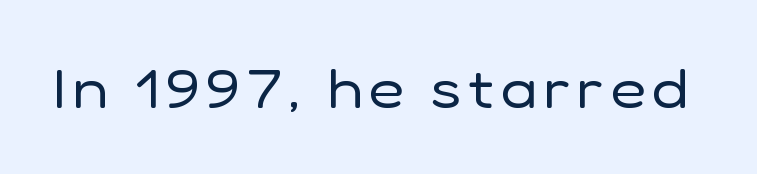
Q: Is the text bold? A: No.
Q: Is the text italic (slanted)? A: No, it is upright.
Q: Is the typeface a serif or a sans-serif typeface? A: Sans-serif.
Q: Is the text underlined? A: No.
Q: Width (condensed, normal, or wide)? A: Normal.
Q: Stroke contrast? A: Low.
Q: x-height? A: Medium.
Q: Monospaced? A: No.
